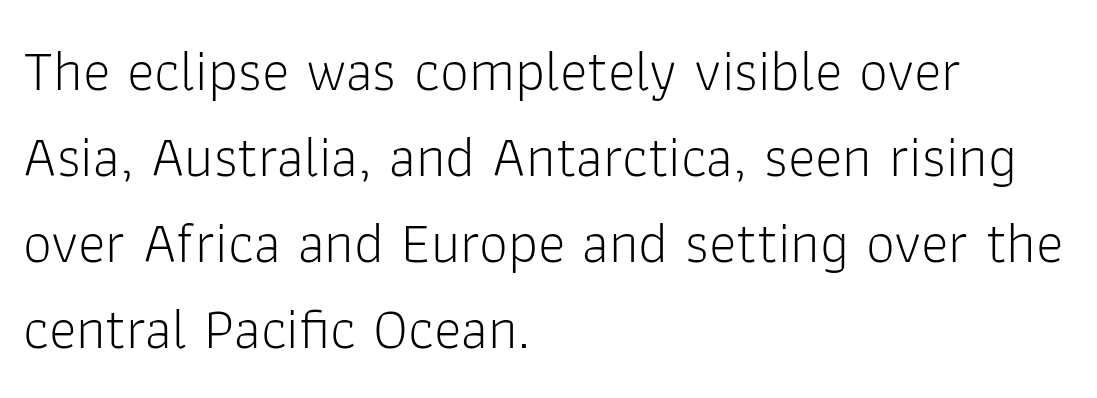
The font family rendered here belongs to the sans-serif group. Words appear dense and cohesive because spacing is normal. This sample uses an upright cut, with every glyph sitting square on the baseline. The letterforms sit at book weight or below. Each row of text sits above clean, open space.
